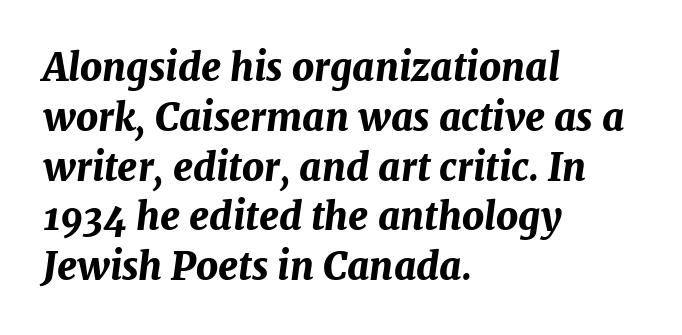
Spacing verdict: proportional, widths tailored to each character. The leading is moderate, giving the passage an even texture. Looking at the ascenders, they clearly lean. The paragraph has a hard left edge and a soft right edge. Honestly, the letter spacing is just normal — you wouldn't notice it. The foot of each line stays bare and open.
